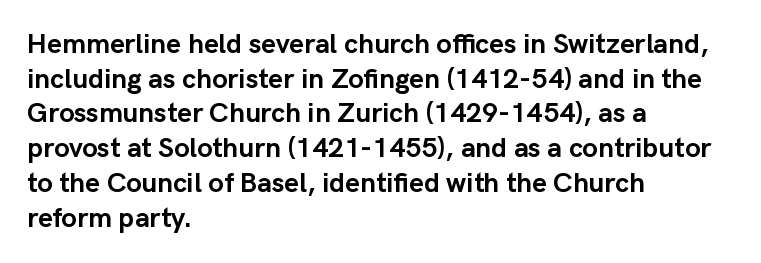
{"serif": "no", "italic": "no", "bold": "yes", "weight": "semibold", "width": "normal", "stroke_contrast": "low", "x_height": "medium", "monospaced": "no", "underline": "no", "align": "left", "line_spacing_ratio": 1.24, "letter_spacing": "normal", "letter_spacing_em": 0.0, "glyph_px": 28}
